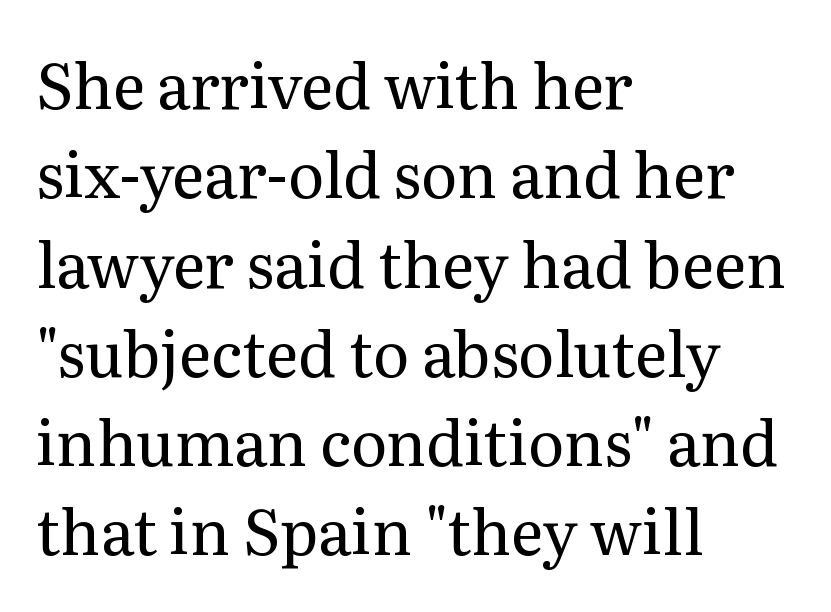
Q: Is the text bold? A: No.
Q: Is the text italic (slanted)? A: No, it is upright.
Q: Is the typeface a serif or a sans-serif typeface? A: Serif.
Q: Is the text underlined? A: No.
Q: How is the paragraph aligned? A: Left-aligned.
Q: Is the spacing between letters normal or unusually wide? A: Normal.
Q: Is the spacing between lines tight, normal or loose? A: Normal.
Q: Width (condensed, normal, or wide)? A: Normal.
Q: Stroke contrast? A: Medium.
Q: x-height? A: Medium.
Q: Monospaced? A: No.
